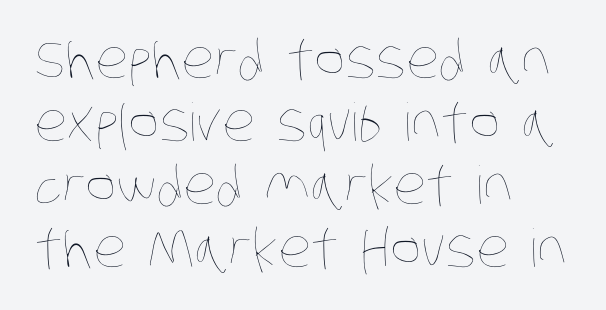
The image shows 52 px thin, condensed type; set left-aligned, line spacing 1.21x, normal letter spacing, not underlined; low stroke contrast and a large x-height.
